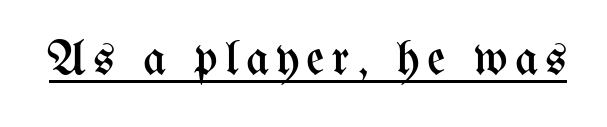
The letterforms sit at book weight or below. Posture: straight, roman, zero tilt. Emphasis is given by a line drawn under the lettering. Do the characters align in a grid? No, the font is proportional.
